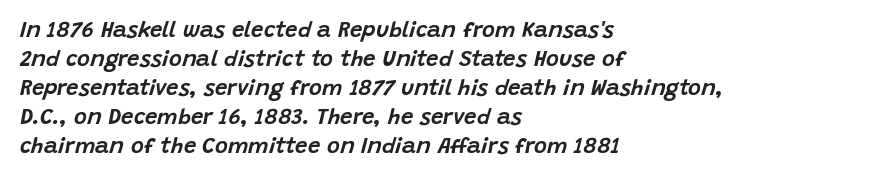
Q: Is the text italic (slanted)? A: Yes, it leans right by about 15 degrees.
Q: Is the text underlined? A: No.
Q: How is the paragraph aligned? A: Left-aligned.
Q: Is the spacing between letters normal or unusually wide? A: Normal.
Q: Is the spacing between lines tight, normal or loose? A: Normal.
